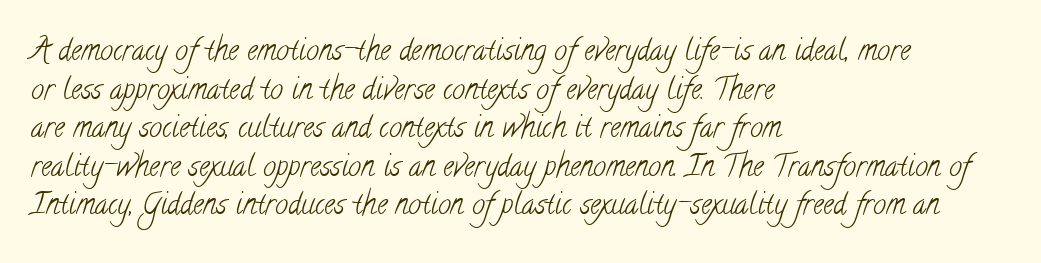
Q: Is the text bold? A: No.
Q: Is the typeface a serif or a sans-serif typeface? A: Serif.
Q: Is the text underlined? A: No.
Q: How is the paragraph aligned? A: Left-aligned.
Q: Is the spacing between letters normal or unusually wide? A: Normal.
Q: Is the spacing between lines tight, normal or loose? A: Normal.
Q: Width (condensed, normal, or wide)? A: Condensed.
Q: Stroke contrast? A: Low.
Q: x-height? A: Small.
Q: Monospaced? A: No.
